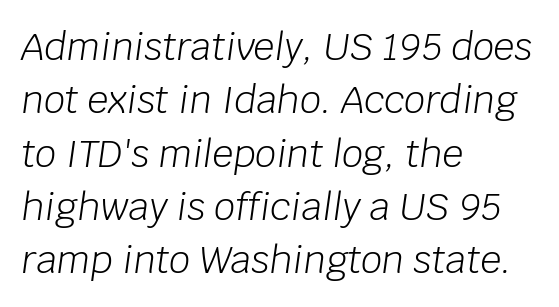
The image shows 37 px light type, italic (leaning right); set left-aligned, normal line spacing (1.44x), normal letter spacing, not underlined; low stroke contrast and a large x-height.
